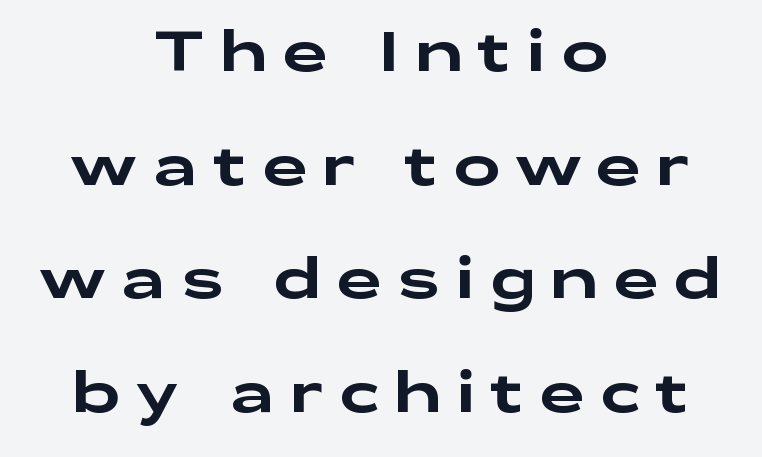
Q: Is the text italic (slanted)? A: No, it is upright.
Q: Is the typeface a serif or a sans-serif typeface? A: Sans-serif.
Q: Is the text underlined? A: No.
Q: How is the paragraph aligned? A: Centered.
Q: Is the spacing between letters normal or unusually wide? A: Unusually wide.
Q: Is the spacing between lines tight, normal or loose? A: Loose.
Q: Width (condensed, normal, or wide)? A: Wide.
Q: Stroke contrast? A: Low.
Q: x-height? A: Medium.
Q: Monospaced? A: No.
